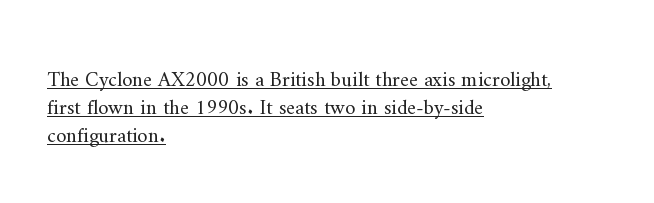
{"italic": "no", "bold": "no", "underline": "yes", "align": "left", "line_spacing": "normal", "line_spacing_ratio": 1.33, "letter_spacing": "normal", "letter_spacing_em": 0.0, "glyph_px": 21}
